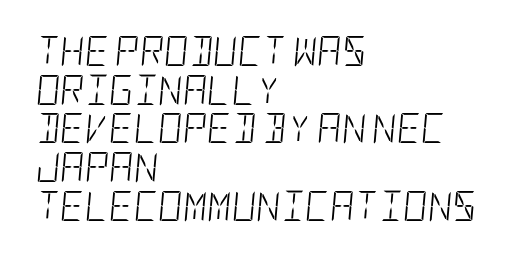
Every row of glyphs begins at an identical x-position on the left. Tall strokes in this sample are angled rather than plumb. How would I describe the line gaps? Plain and ordinary. The letters sit at their default tracking, neither squeezed nor spread.
